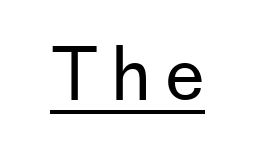
The image shows 71 px regular-weight sans-serif type, upright; set underlined; low stroke contrast and a medium x-height.
